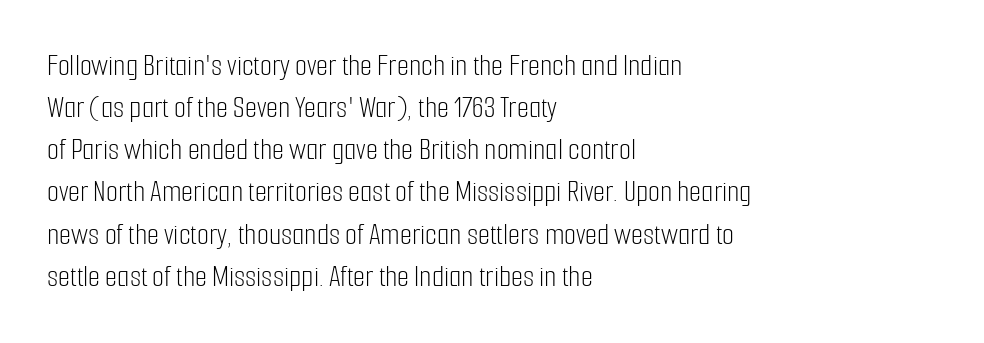
Q: Is the text bold? A: No.
Q: Is the text italic (slanted)? A: No, it is upright.
Q: Is the typeface a serif or a sans-serif typeface? A: Sans-serif.
Q: Is the text underlined? A: No.
Q: How is the paragraph aligned? A: Left-aligned.
Q: Is the spacing between letters normal or unusually wide? A: Normal.
Q: Is the spacing between lines tight, normal or loose? A: Normal.
Q: Width (condensed, normal, or wide)? A: Condensed.
Q: Stroke contrast? A: Low.
Q: x-height? A: Medium.
Q: Monospaced? A: No.
